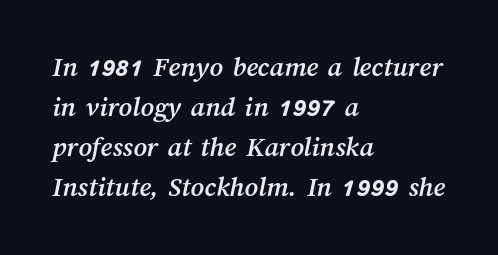
Q: Is the text underlined? A: No.
Q: How is the paragraph aligned? A: Left-aligned.
Q: Is the spacing between letters normal or unusually wide? A: Normal.
Q: Is the spacing between lines tight, normal or loose? A: Normal.
Q: Width (condensed, normal, or wide)? A: Normal.
Q: Stroke contrast? A: Medium.
Q: x-height? A: Medium.
Q: Monospaced? A: No.
